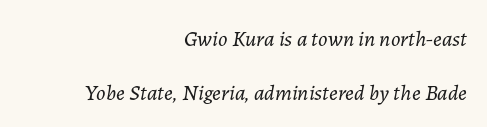
{"italic": "yes", "lean": "right", "slant_degrees": 7, "bold": "no", "underline": "no", "align": "right", "line_spacing": "loose", "line_spacing_ratio": 2.45, "letter_spacing": "normal", "letter_spacing_em": 0.0, "glyph_px": 22}
